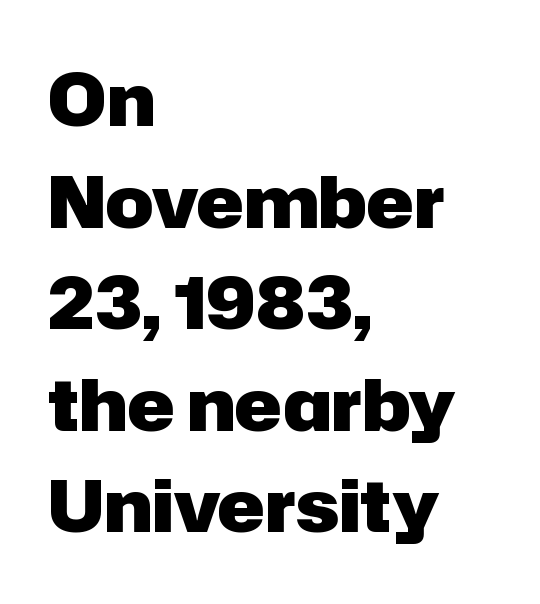
Visually the block forms a straight wall on the left and a jagged coastline on the right. What stands out about the letter spacing? Nothing — it is the standard amount. Normally led — the rows are evenly, conventionally spaced. The space directly below the letters is spotless.
